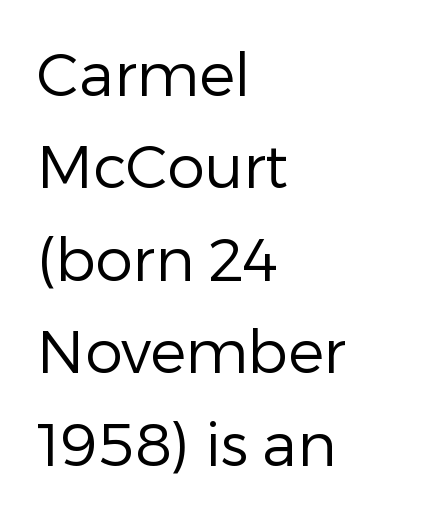
{"serif": "no", "italic": "no", "bold": "no", "weight": "regular", "width": "normal", "stroke_contrast": "low", "x_height": "medium", "monospaced": "no", "underline": "no", "align": "left", "line_spacing": "normal", "line_spacing_ratio": 1.54, "letter_spacing": "normal", "letter_spacing_em": 0.0, "glyph_px": 60}
